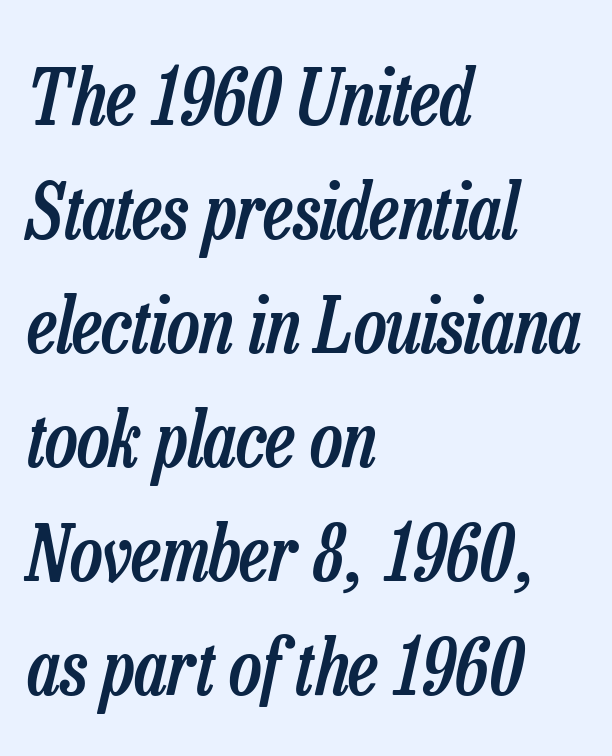
The image shows 77 px semibold, condensed type, italic (leaning right); set left-aligned, normal line spacing (1.48x), normal letter spacing, not underlined; low stroke contrast and a medium x-height.
